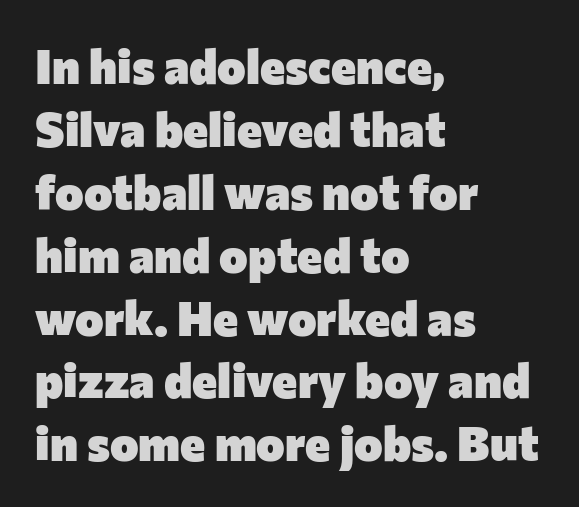
The image shows 48 px heavy sans-serif type, upright; set left-aligned, normal line spacing (1.31x), normal letter spacing, not underlined; low stroke contrast and a medium x-height.
